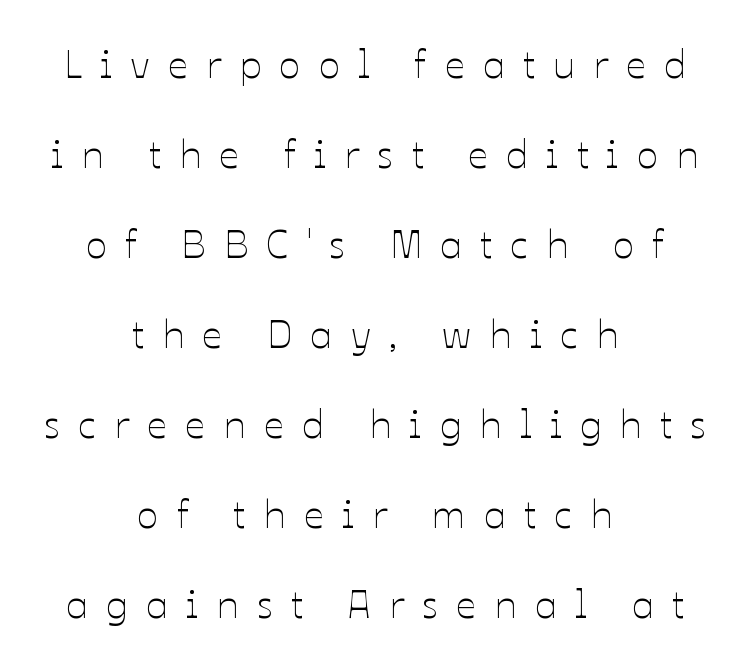
Compared with typical paragraphs, the rows here are farther apart. The passage shown is not underscored anywhere. Every character sits straight up, as roman type does. The typesetting does not lean heavy: it is not bold. Caption: expanded tracking, letters set apart. Looks like regular typesetting: each glyph gets only the width it needs.
